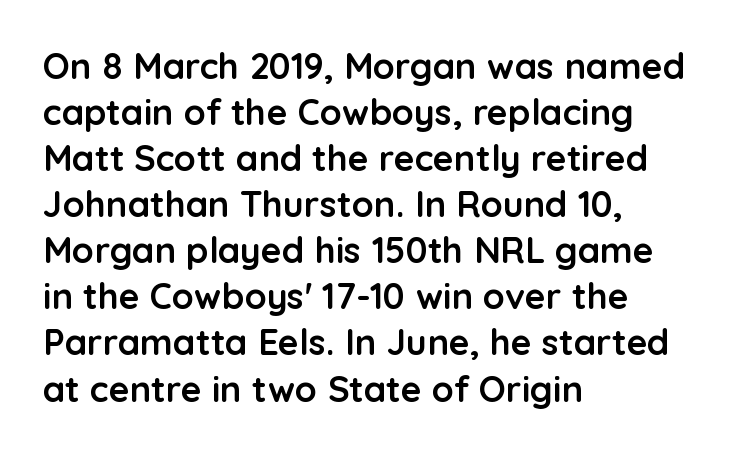
Q: Is the text bold? A: Yes.
Q: Is the text italic (slanted)? A: No, it is upright.
Q: Is the typeface a serif or a sans-serif typeface? A: Sans-serif.
Q: Is the text underlined? A: No.
Q: How is the paragraph aligned? A: Left-aligned.
Q: Is the spacing between letters normal or unusually wide? A: Normal.
Q: Is the spacing between lines tight, normal or loose? A: Normal.
Q: Width (condensed, normal, or wide)? A: Normal.
Q: Stroke contrast? A: Low.
Q: x-height? A: Medium.
Q: Monospaced? A: No.
